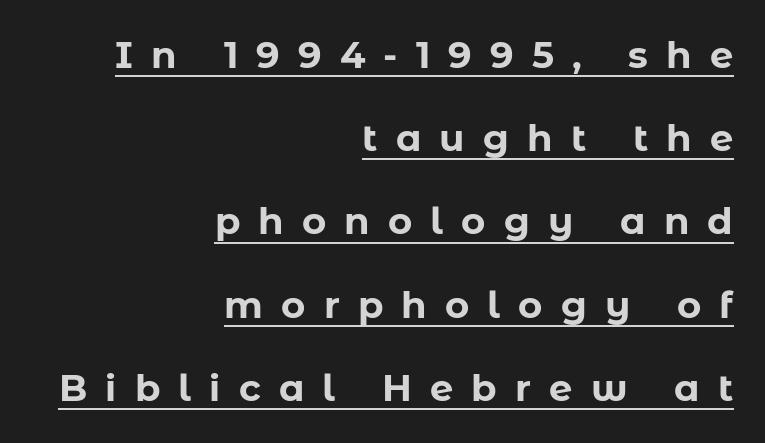
{"serif": "no", "italic": "no", "bold": "yes", "weight": "bold", "width": "normal", "stroke_contrast": "low", "x_height": "medium", "monospaced": "no", "underline": "yes", "align": "right", "line_spacing": "loose", "line_spacing_ratio": 2.25, "letter_spacing": "wide", "letter_spacing_em": 0.49, "glyph_px": 37}
